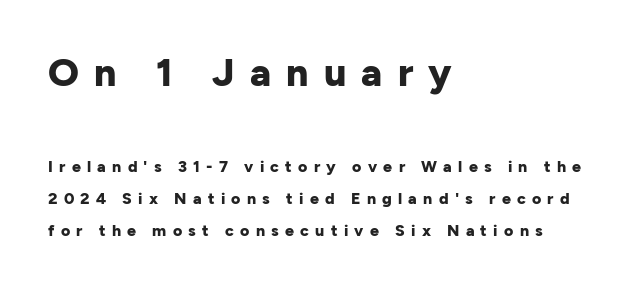
{"serif": "no", "italic": "no", "bold": "yes", "weight": "bold", "width": "normal", "stroke_contrast": "low", "x_height": "medium", "monospaced": "no", "underline": "no", "align": "left", "line_spacing": "loose", "line_spacing_ratio": 1.98, "letter_spacing": "wide", "letter_spacing_em": 0.39, "larger_block": "first", "size_ratio": 2.44, "glyph_px": 39}
